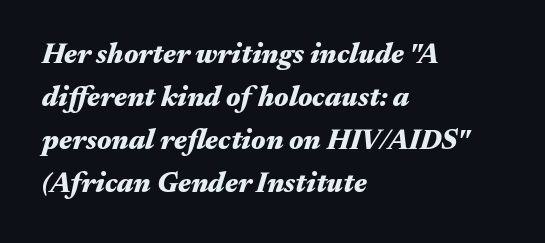
As a designer I'd log this as weight 700, bold. Here the designer chose a conventional face with non-uniform glyph widths. These lines stack with their left ends in a neat column. Normally led — the rows are evenly, conventionally spaced.
